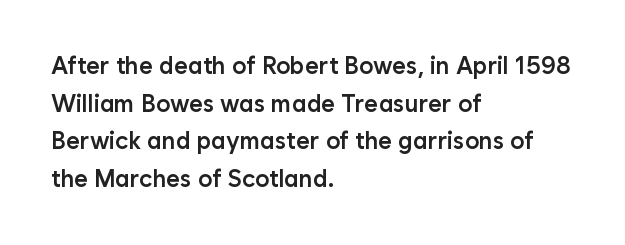
The image shows 24 px text type, upright; set left-aligned, normal line spacing (1.57x), normal letter spacing, not underlined.
